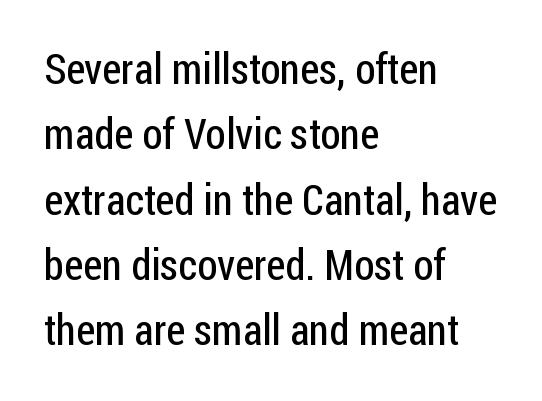
The image shows 43 px regular-weight, condensed sans-serif type, upright; set left-aligned, normal line spacing (1.52x), normal letter spacing, not underlined; low stroke contrast and a medium x-height.
